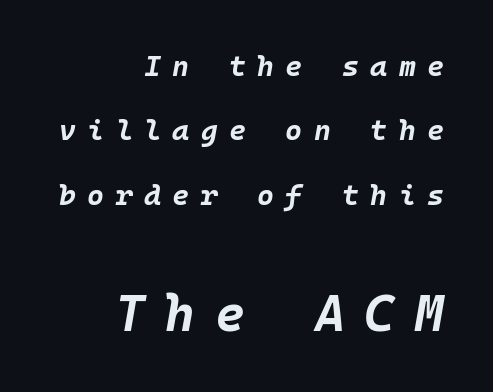
Q: Is the text bold? A: Yes.
Q: Is the text italic (slanted)? A: Yes, it leans right by about 10 degrees.
Q: Is the text underlined? A: No.
Q: How is the paragraph aligned? A: Right-aligned.
Q: Is the spacing between letters normal or unusually wide? A: Unusually wide.
Q: Is the spacing between lines tight, normal or loose? A: Loose.
Q: Which block of text is set in a larger size, the first (top) or the second (bottom)? A: The second (bottom) one.
Q: Width (condensed, normal, or wide)? A: Normal.
Q: Stroke contrast? A: Low.
Q: x-height? A: Large.
Q: Monospaced? A: Yes.
